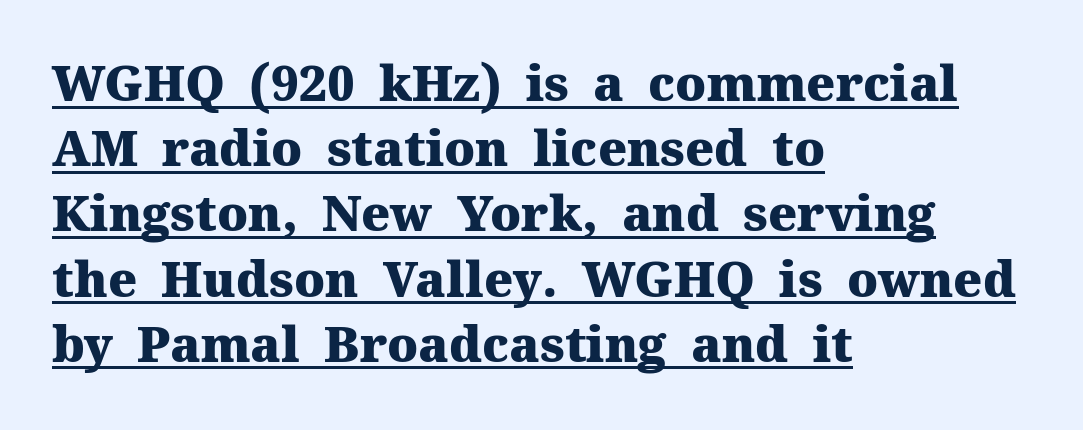
{"serif": "yes", "italic": "no", "bold": "yes", "weight": "heavy", "width": "normal", "stroke_contrast": "medium", "x_height": "medium", "monospaced": "no", "underline": "yes", "align": "left", "line_spacing": "normal", "line_spacing_ratio": 1.33, "letter_spacing": "normal", "letter_spacing_em": 0.0, "glyph_px": 49}
